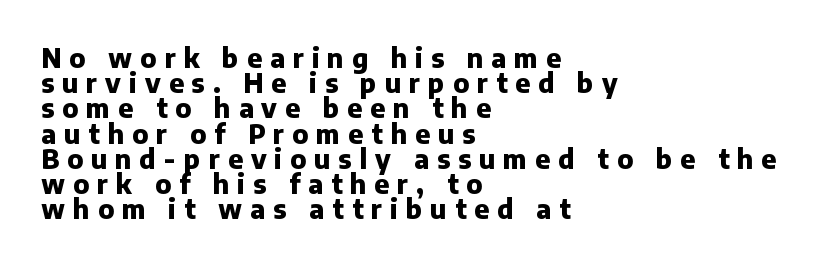
The image shows 26 px bold type, upright; set left-aligned, tight line spacing (0.97x), unusually wide letter spacing (+0.31 em), not underlined.
